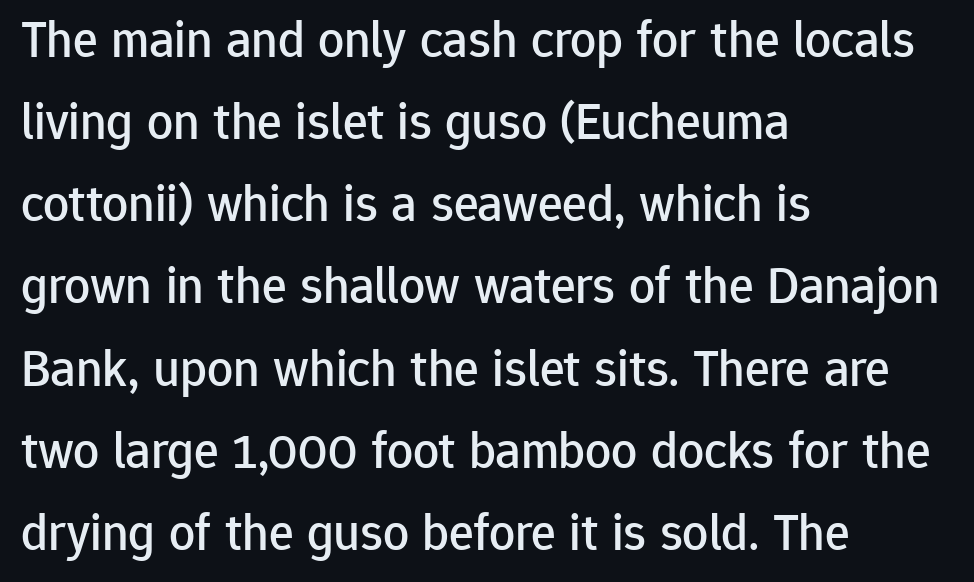
{"serif": "no", "italic": "no", "width": "normal", "stroke_contrast": "low", "x_height": "medium", "monospaced": "no", "underline": "no", "align": "left", "line_spacing": "normal", "line_spacing_ratio": 1.58, "letter_spacing": "normal", "letter_spacing_em": 0.0, "glyph_px": 52}
